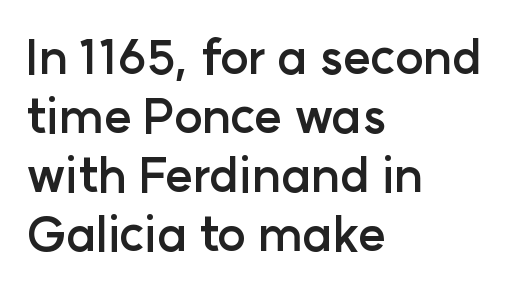
Q: Is the text bold? A: Yes.
Q: Is the text italic (slanted)? A: No, it is upright.
Q: Is the typeface a serif or a sans-serif typeface? A: Sans-serif.
Q: Is the text underlined? A: No.
Q: How is the paragraph aligned? A: Left-aligned.
Q: Is the spacing between letters normal or unusually wide? A: Normal.
Q: Width (condensed, normal, or wide)? A: Normal.
Q: Stroke contrast? A: Low.
Q: x-height? A: Medium.
Q: Monospaced? A: No.
